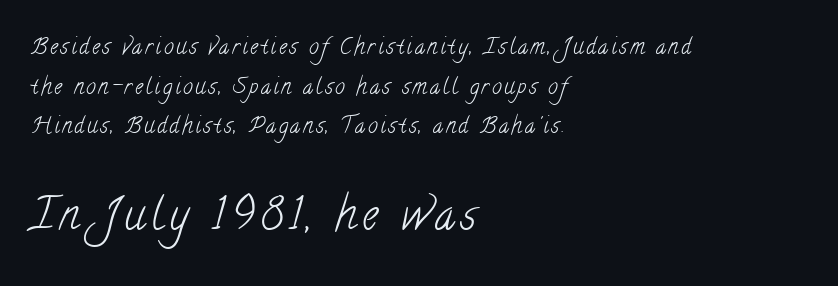
{"bold": "no", "weight": "light", "width": "condensed", "stroke_contrast": "low", "x_height": "small", "monospaced": "no", "underline": "no", "align": "left", "line_spacing_ratio": 1.8, "larger_block": "second", "size_ratio": 2.0, "glyph_px": 44}
